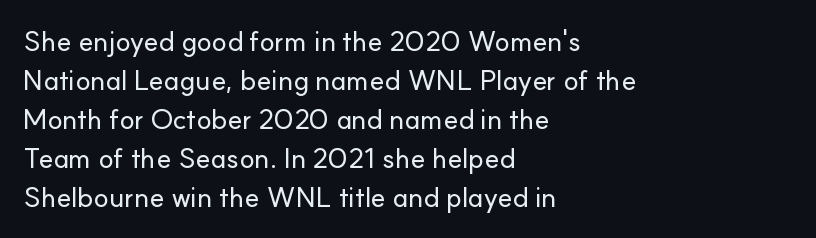
{"serif": "no", "italic": "no", "width": "normal", "stroke_contrast": "low", "x_height": "small", "monospaced": "no", "underline": "no", "align": "left", "line_spacing": "normal", "line_spacing_ratio": 1.39, "letter_spacing": "normal", "letter_spacing_em": 0.0, "glyph_px": 28}
